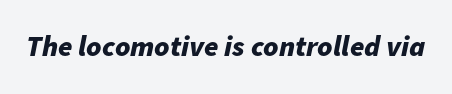
Q: Is the text bold? A: Yes.
Q: Is the text italic (slanted)? A: Yes, it leans right by about 11 degrees.
Q: Is the text underlined? A: No.
Q: Is the spacing between letters normal or unusually wide? A: Normal.
Q: Width (condensed, normal, or wide)? A: Normal.
Q: Stroke contrast? A: Low.
Q: x-height? A: Medium.
Q: Monospaced? A: No.
